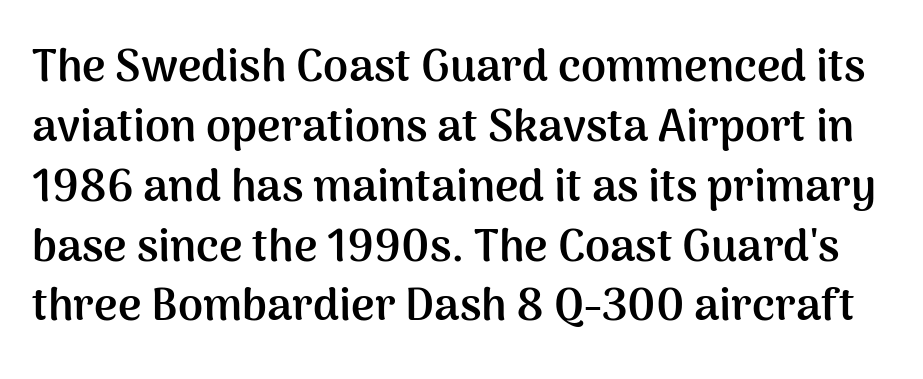
The image shows 45 px semibold sans-serif type, upright; set normal line spacing (1.33x), normal letter spacing, not underlined; medium stroke contrast and a medium x-height.
